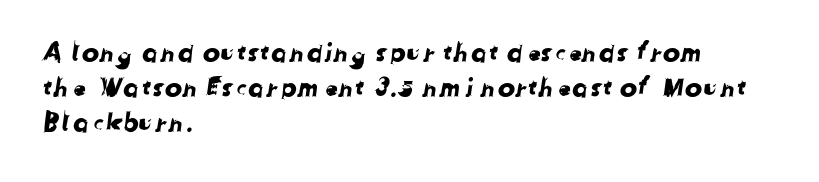
The image shows 26 px text type; set left-aligned, normal line spacing (1.35x), normal letter spacing, not underlined.
